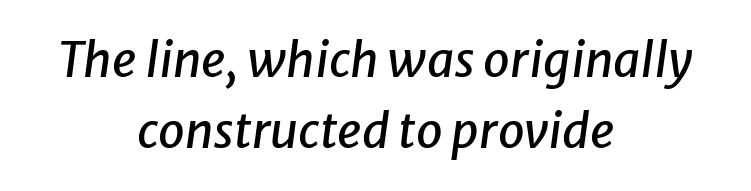
{"italic": "yes", "lean": "right", "slant_degrees": 8, "width": "normal", "stroke_contrast": "low", "x_height": "medium", "monospaced": "no", "underline": "no", "align": "center", "line_spacing": "normal", "line_spacing_ratio": 1.47, "letter_spacing": "normal", "letter_spacing_em": 0.0, "glyph_px": 48}
